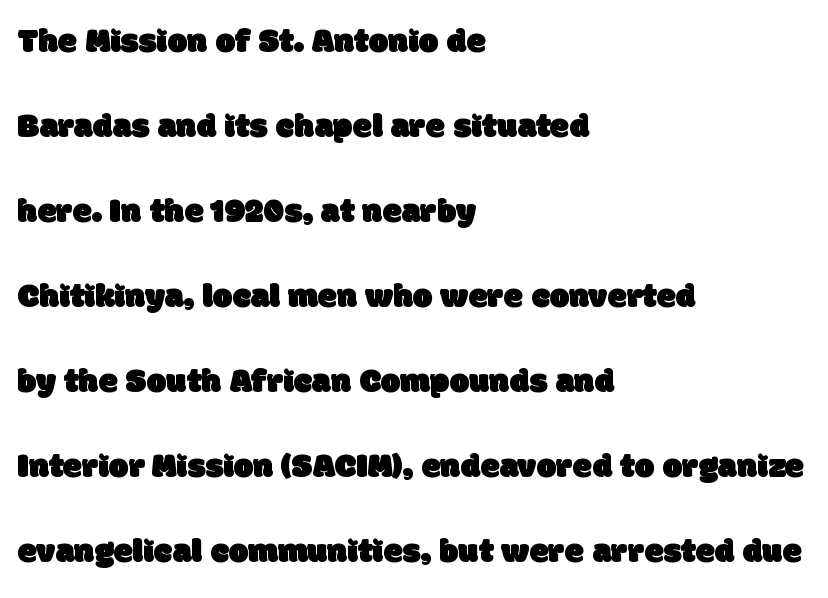
Q: Is the typeface a serif or a sans-serif typeface? A: Sans-serif.
Q: Is the text underlined? A: No.
Q: How is the paragraph aligned? A: Left-aligned.
Q: Is the spacing between letters normal or unusually wide? A: Normal.
Q: Is the spacing between lines tight, normal or loose? A: Loose.
Q: Width (condensed, normal, or wide)? A: Normal.
Q: Stroke contrast? A: Low.
Q: x-height? A: Large.
Q: Monospaced? A: No.
